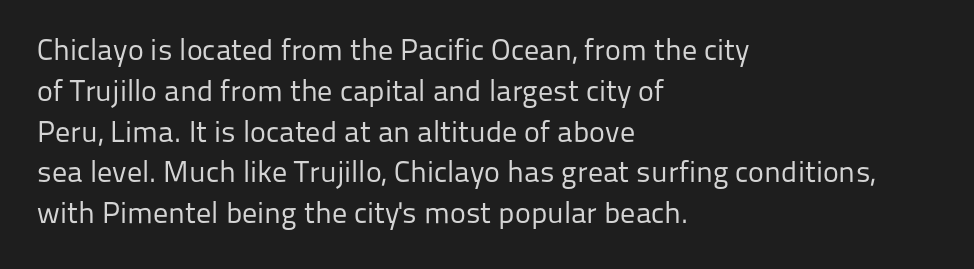
{"serif": "no", "italic": "no", "bold": "no", "weight": "regular", "width": "normal", "stroke_contrast": "low", "x_height": "medium", "monospaced": "no", "underline": "no", "align": "left", "line_spacing": "normal", "line_spacing_ratio": 1.36, "letter_spacing": "normal", "letter_spacing_em": 0.0, "glyph_px": 30}
